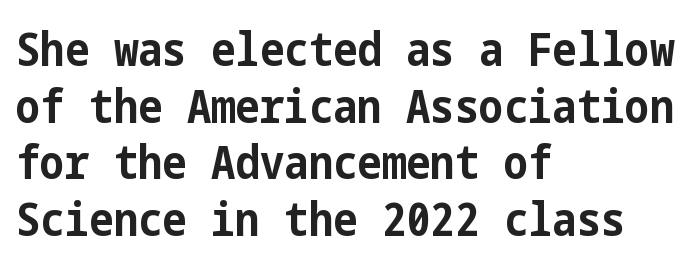
{"serif": "no", "italic": "no", "bold": "yes", "weight": "bold", "width": "condensed", "stroke_contrast": "low", "x_height": "medium", "underline": "no", "align": "left", "line_spacing_ratio": 1.23, "letter_spacing": "normal", "letter_spacing_em": 0.0, "glyph_px": 46}
